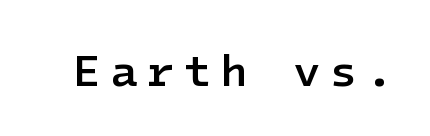
The image shows 45 px semibold sans-serif type, upright; set unusually wide letter spacing (+0.2 em), not underlined; low stroke contrast and a medium x-height.
